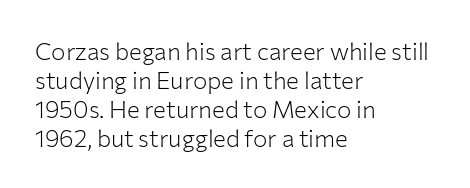
The image shows 24 px text type, upright; set left-aligned, line spacing 1.21x, normal letter spacing, not underlined.
